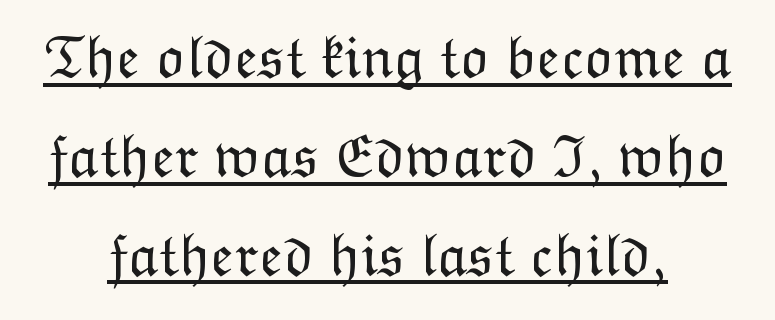
{"italic": "no", "bold": "no", "weight": "light", "width": "normal", "stroke_contrast": "low", "x_height": "medium", "monospaced": "no", "underline": "yes", "align": "center", "line_spacing": "normal", "line_spacing_ratio": 1.62, "letter_spacing": "normal", "letter_spacing_em": 0.0, "glyph_px": 61}
